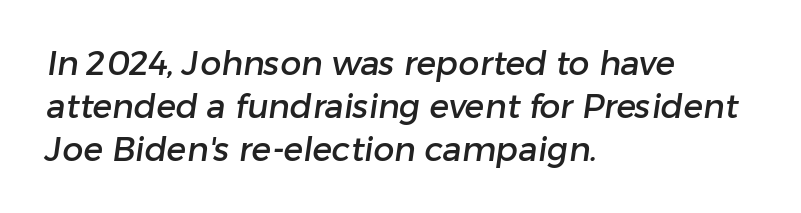
The setting favours the left margin, as ordinary paragraphs usually do. The text was rendered using a sans face with plain stroke endings. Descender tails drop into unmarked territory. Note the varied advance widths — an 'i' is clearly narrower than an 'm'. Default kerning and tracking; the words read as compact shapes. This sample keeps an unexceptional amount of space between lines.
